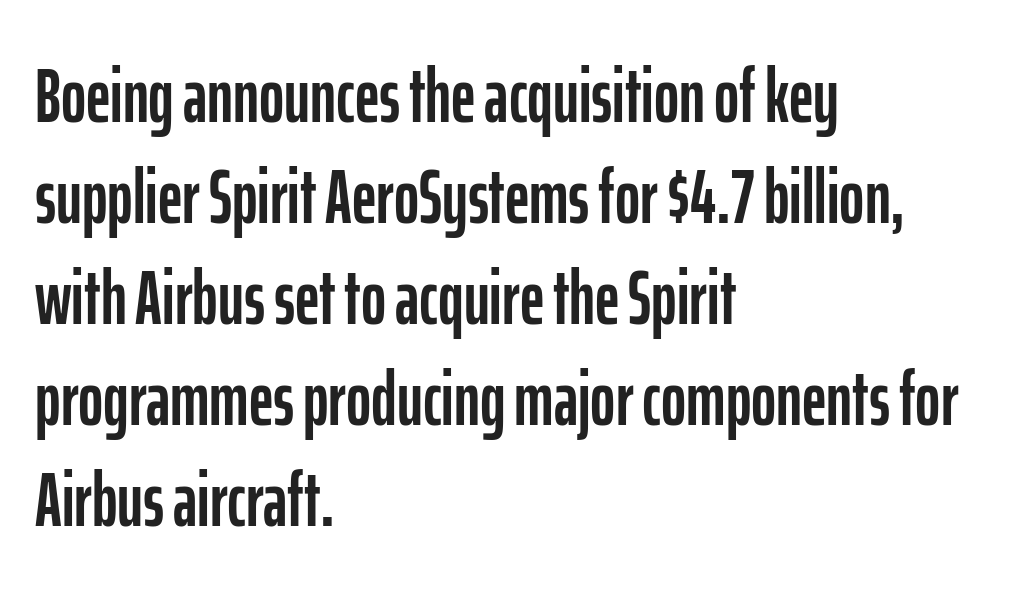
{"serif": "no", "italic": "no", "width": "condensed", "stroke_contrast": "low", "x_height": "medium", "monospaced": "no", "underline": "no", "align": "left", "line_spacing": "normal", "line_spacing_ratio": 1.33, "letter_spacing": "normal", "letter_spacing_em": 0.0, "glyph_px": 76}
